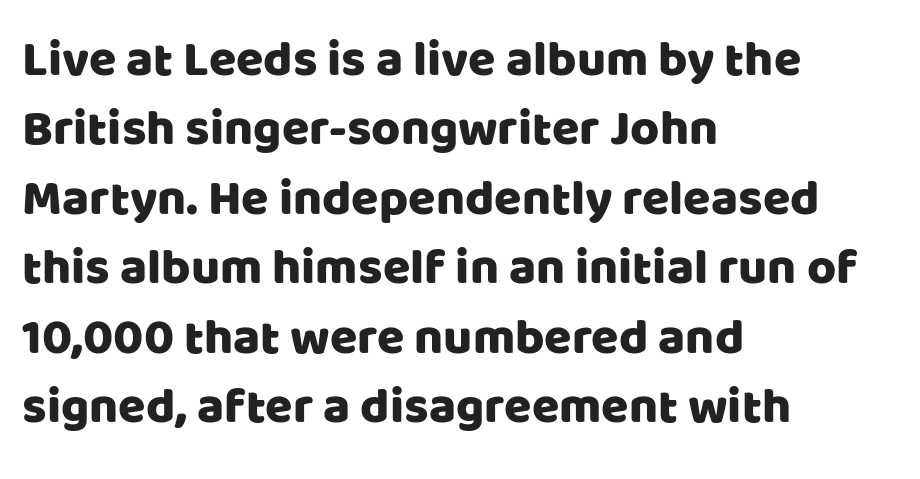
Between one letter and the next there's only the usual sliver of space. Here the designer chose a conventional face with non-uniform glyph widths. I'd call this a sans setting — the letters go barefoot. The lines sit at an ordinary, default distance from one another. Letters rest on an invisible, unmarked baseline.
